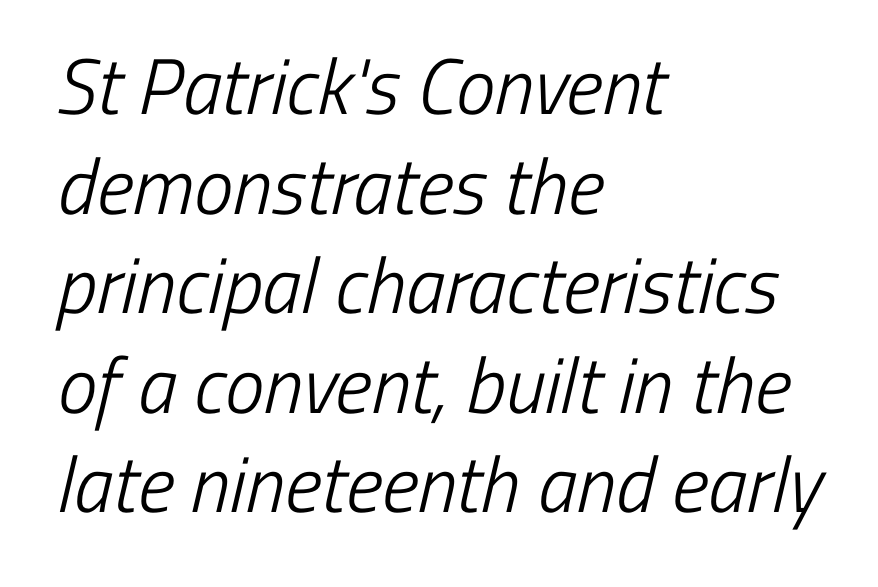
The image shows 79 px light, condensed sans-serif type; set left-aligned, normal line spacing (1.26x), normal letter spacing, not underlined; low stroke contrast and a medium x-height.
